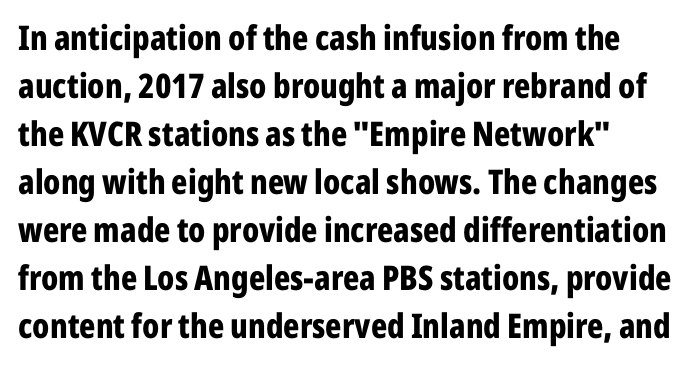
The image shows 34 px bold, condensed sans-serif type, upright; set left-aligned, normal line spacing (1.41x), normal letter spacing, not underlined; low stroke contrast and a medium x-height.
